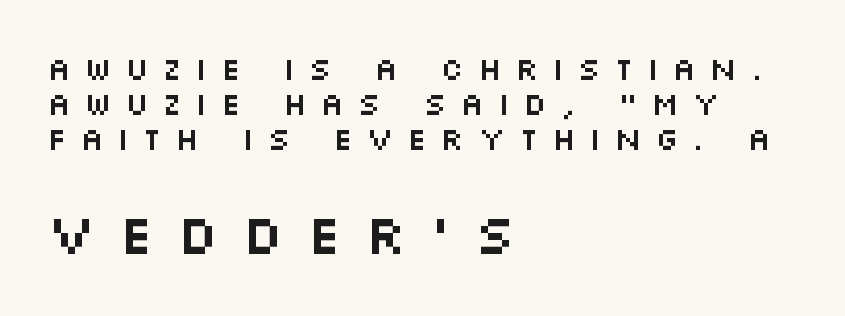
Compared with a centered layout, this one pins lines to the left instead. Interline gaps are noticeably narrow in this sample. If you drew a line through each stem, it would be perfectly vertical. The letterforms stand isolated, each surrounded by extra space. Beneath every word, the page is bare.
